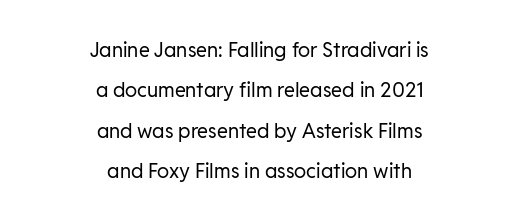
{"italic": "no", "bold": "no", "underline": "no", "align": "center", "line_spacing": "loose", "line_spacing_ratio": 2.02, "letter_spacing": "normal", "letter_spacing_em": 0.0, "glyph_px": 20}
